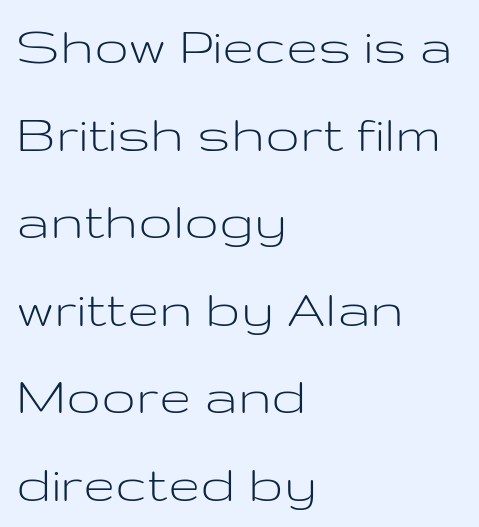
The image shows 58 px light, wide sans-serif type, upright; set left-aligned, normal line spacing (1.51x), normal letter spacing, not underlined; low stroke contrast and a medium x-height.
